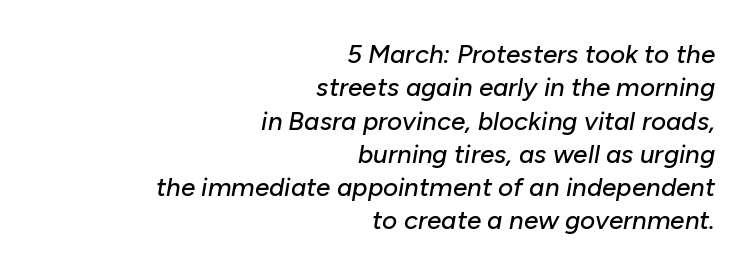
Is the letter spacing exaggerated? No — it looks like the ordinary default. The text block is weighted toward the right margin, trailing off unevenly leftward. The baseline area is clear. Rows of type keep a routine distance in the vertical direction. The passage shown leans; its letterforms are oblique.
